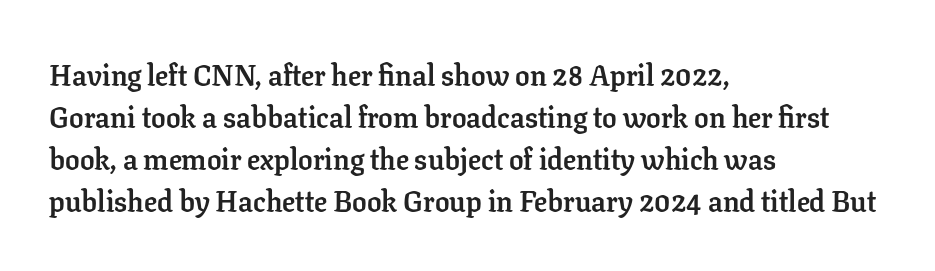
Q: Is the text bold? A: Yes.
Q: Is the text italic (slanted)? A: No, it is upright.
Q: Is the typeface a serif or a sans-serif typeface? A: Serif.
Q: Is the text underlined? A: No.
Q: How is the paragraph aligned? A: Left-aligned.
Q: Is the spacing between letters normal or unusually wide? A: Normal.
Q: Is the spacing between lines tight, normal or loose? A: Normal.
Q: Width (condensed, normal, or wide)? A: Normal.
Q: Stroke contrast? A: Low.
Q: x-height? A: Medium.
Q: Monospaced? A: No.
